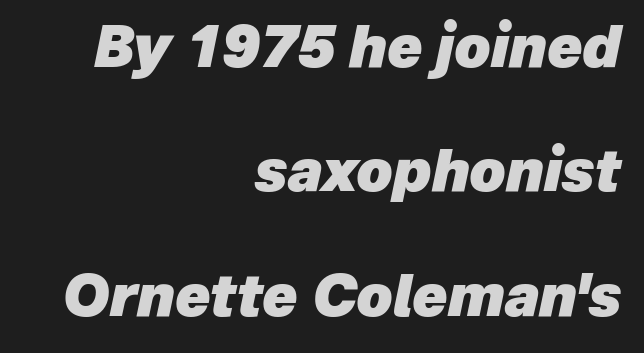
{"italic": "yes", "lean": "right", "slant_degrees": 12, "bold": "yes", "weight": "heavy", "width": "normal", "stroke_contrast": "low", "x_height": "medium", "monospaced": "no", "underline": "no", "align": "right", "line_spacing": "loose", "line_spacing_ratio": 2.18, "letter_spacing": "normal", "letter_spacing_em": 0.0, "glyph_px": 57}
